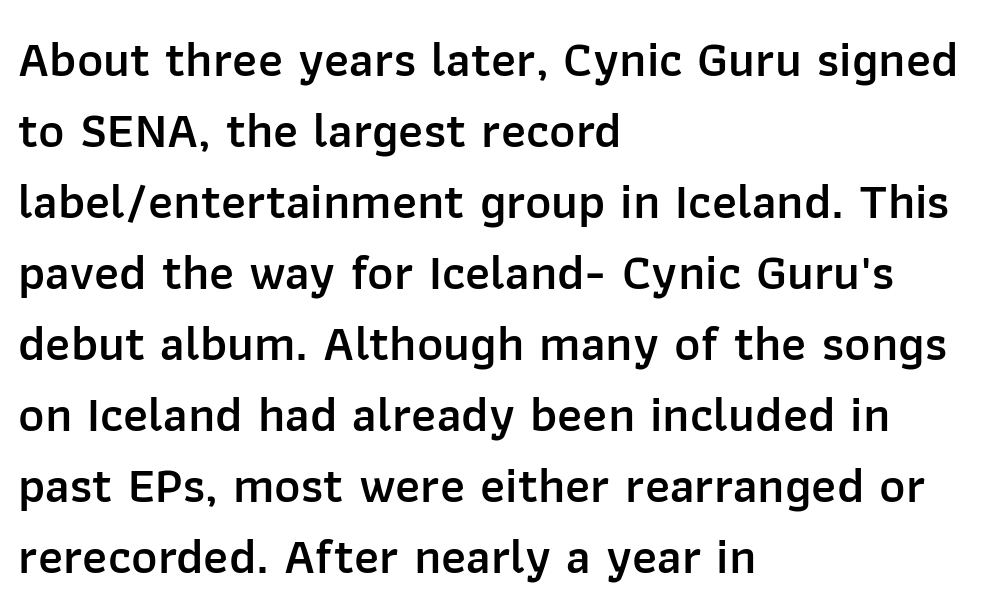
Students, this is semibold: more ink than regular, less than bold. Rendered with straight, roman letterforms. The passage shown is typed in a proportional face where columns would drift. Does the copy run flush right? No — it runs flush left.
